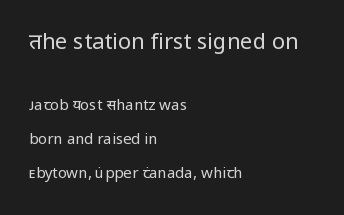
You could fit nearly another row in the gap between these rows. On a weight scale, this lands at 450 or below. Between one letter and the next there's only the usual sliver of space. Type size steps down from the first block to the second.
